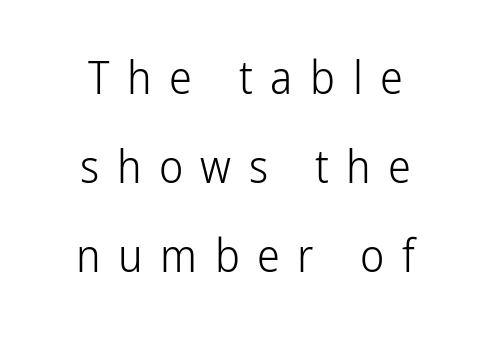
Q: Is the text bold? A: No.
Q: Is the text italic (slanted)? A: No, it is upright.
Q: Is the typeface a serif or a sans-serif typeface? A: Sans-serif.
Q: Is the text underlined? A: No.
Q: How is the paragraph aligned? A: Centered.
Q: Is the spacing between letters normal or unusually wide? A: Unusually wide.
Q: Is the spacing between lines tight, normal or loose? A: Loose.
Q: Width (condensed, normal, or wide)? A: Condensed.
Q: Stroke contrast? A: Low.
Q: x-height? A: Medium.
Q: Monospaced? A: No.
